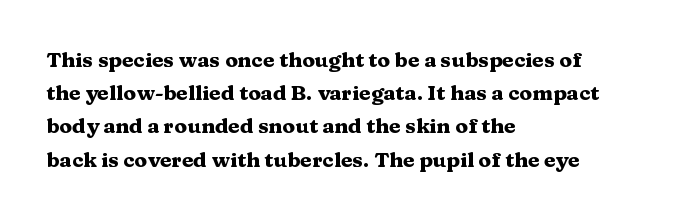
The image shows 21 px bold type, upright; set left-aligned, normal line spacing (1.58x), normal letter spacing, not underlined.
